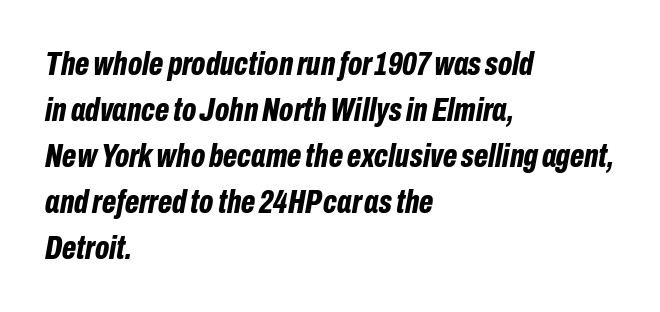
The image shows 34 px bold, condensed type, italic (leaning right); set left-aligned, normal line spacing (1.35x), normal letter spacing, not underlined; low stroke contrast and a medium x-height.
